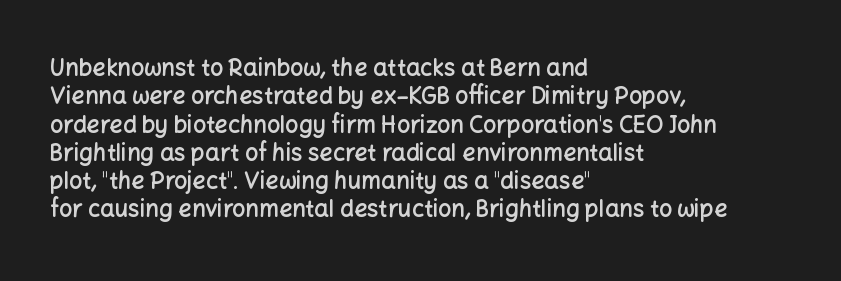
Is the letter spacing exaggerated? No — it looks like the ordinary default. Do the letters lean? They stand straight. Is the type bold? Partly — it's a semibold, heavier than regular but not fully bold. Lines of text with bare space underneath. The text block is weighted toward the left margin, trailing off unevenly rightward.
